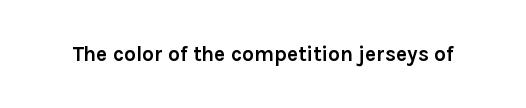
The letterforms sit shoulder to shoulder at normal distance. These lines were composed using upright roman letters. Check the space under the baseline: it is left empty. The sample has been set heavy, in full bold.
